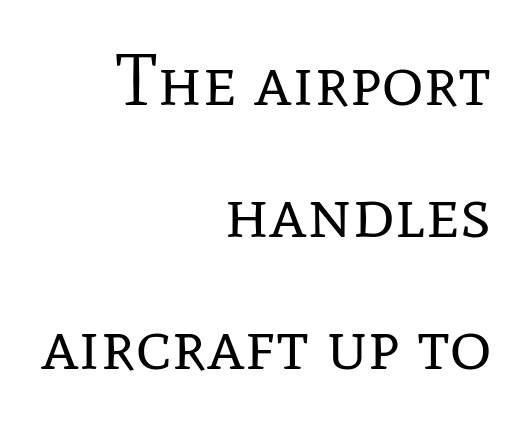
The image shows 72 px regular-weight serif type, upright; set right-aligned, line spacing 1.83x, normal letter spacing, not underlined; low stroke contrast and a medium x-height.
